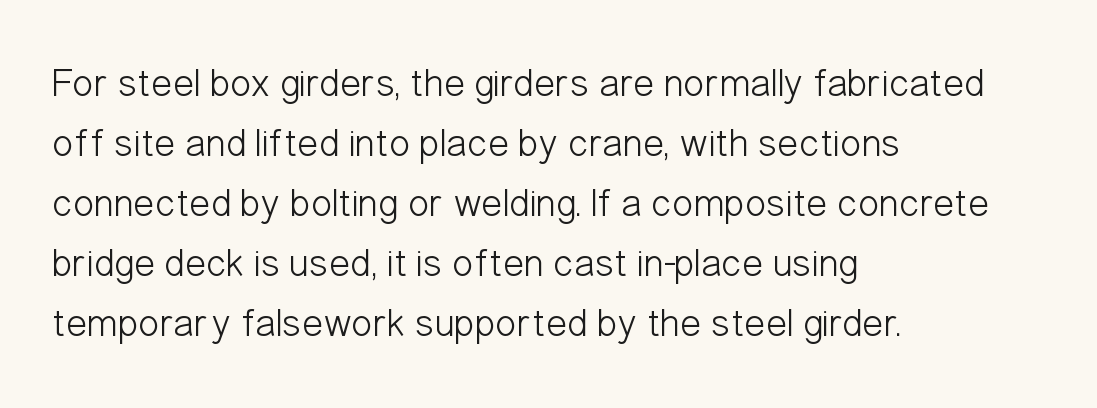
{"serif": "no", "italic": "no", "bold": "no", "weight": "light", "width": "condensed", "stroke_contrast": "low", "x_height": "medium", "monospaced": "no", "underline": "no", "align": "left", "line_spacing": "normal", "line_spacing_ratio": 1.5, "letter_spacing": "normal", "letter_spacing_em": 0.0, "glyph_px": 40}
